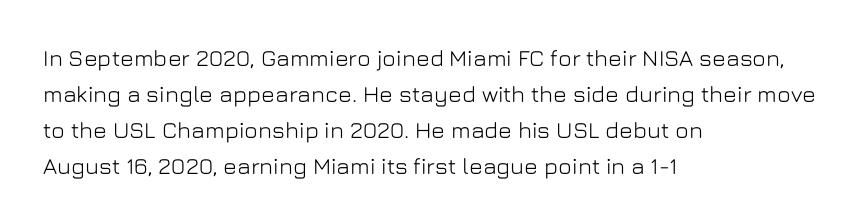
Q: Is the text italic (slanted)? A: No, it is upright.
Q: Is the text underlined? A: No.
Q: How is the paragraph aligned? A: Left-aligned.
Q: Is the spacing between letters normal or unusually wide? A: Normal.
Q: Is the spacing between lines tight, normal or loose? A: Normal.
